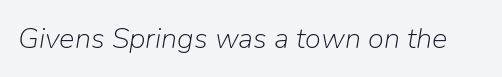
The image shows 29 px light type, italic (leaning right); set normal letter spacing, not underlined; low stroke contrast and a medium x-height.
